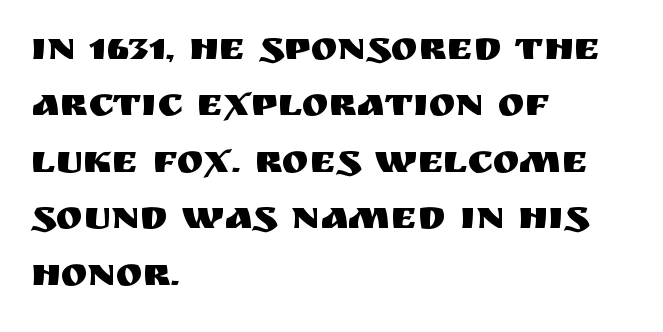
Q: Is the text italic (slanted)? A: No, it is upright.
Q: Is the typeface a serif or a sans-serif typeface? A: Sans-serif.
Q: Is the text underlined? A: No.
Q: How is the paragraph aligned? A: Left-aligned.
Q: Is the spacing between letters normal or unusually wide? A: Normal.
Q: Is the spacing between lines tight, normal or loose? A: Normal.
Q: Width (condensed, normal, or wide)? A: Normal.
Q: Stroke contrast? A: Medium.
Q: x-height? A: Large.
Q: Monospaced? A: No.
